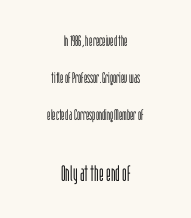
Q: Is the text bold? A: No.
Q: Is the text italic (slanted)? A: No, it is upright.
Q: Is the text underlined? A: No.
Q: How is the paragraph aligned? A: Centered.
Q: Is the spacing between letters normal or unusually wide? A: Normal.
Q: Is the spacing between lines tight, normal or loose? A: Loose.
Q: Which block of text is set in a larger size, the first (top) or the second (bottom)? A: The second (bottom) one.
